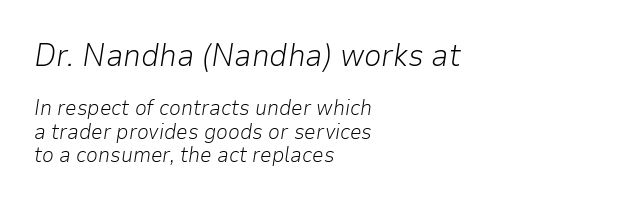
The image shows 31 px light type, italic (leaning right); set left-aligned, tight line spacing (1.11x), normal letter spacing, not underlined; the first (top) block is 1.48x larger; low stroke contrast and a medium x-height.
